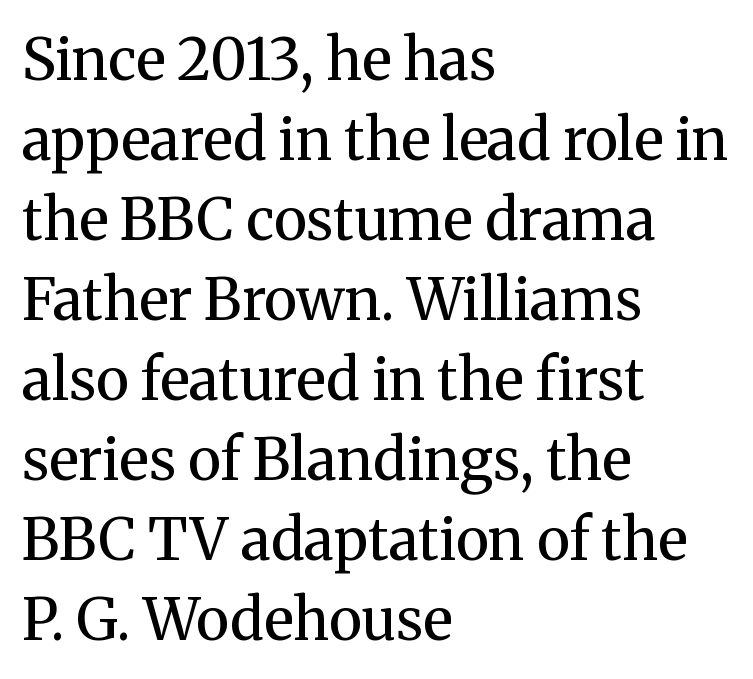
Anything drawn beneath the words? Only blank space. The rendering keeps characters at their native spacing. Looks like regular typesetting: each glyph gets only the width it needs. Stroke mass is kept to a normal reading level or below. A typesetter would mark this as roman, not italic.
